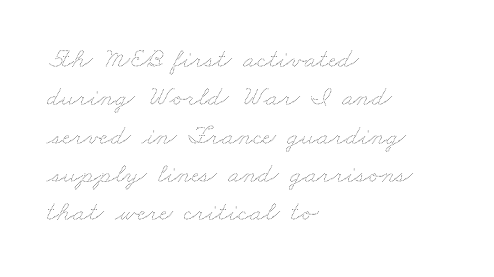
No chunkiness to these letters — they're not bold. These lines keep a tight, regular rhythm from letter to letter. In terms of leading, this rendering sits right in the middle. Honestly, there is no underline to notice here at all. Is the block centered? No — it sits flush against the left margin. Each letter keeps its own natural width here, so spacing adapts to shape.
